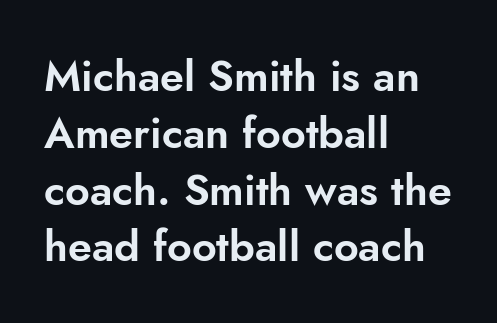
Q: Is the text italic (slanted)? A: No, it is upright.
Q: Is the typeface a serif or a sans-serif typeface? A: Sans-serif.
Q: Is the text underlined? A: No.
Q: How is the paragraph aligned? A: Left-aligned.
Q: Is the spacing between letters normal or unusually wide? A: Normal.
Q: Is the spacing between lines tight, normal or loose? A: Normal.
Q: Width (condensed, normal, or wide)? A: Normal.
Q: Stroke contrast? A: Low.
Q: x-height? A: Small.
Q: Monospaced? A: No.
